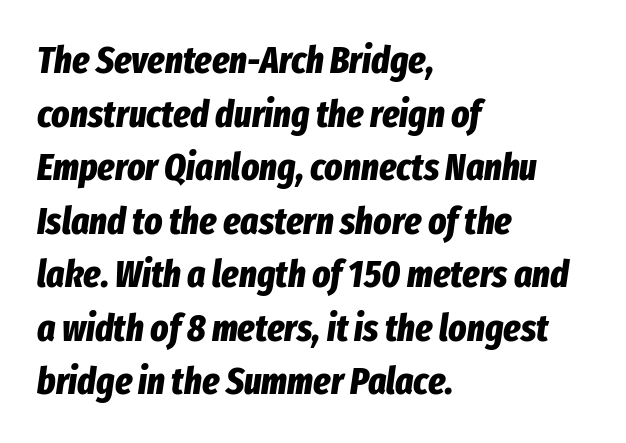
{"italic": "yes", "lean": "right", "slant_degrees": 8, "bold": "yes", "weight": "bold", "width": "condensed", "stroke_contrast": "low", "x_height": "medium", "monospaced": "no", "underline": "no", "align": "left", "line_spacing": "normal", "line_spacing_ratio": 1.41, "letter_spacing": "normal", "letter_spacing_em": 0.0, "glyph_px": 38}
